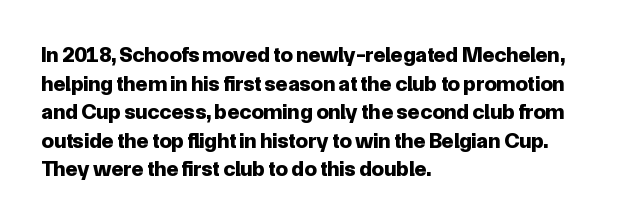
The image shows 22 px bold type, upright; set left-aligned, normal line spacing (1.3x), normal letter spacing, not underlined.
